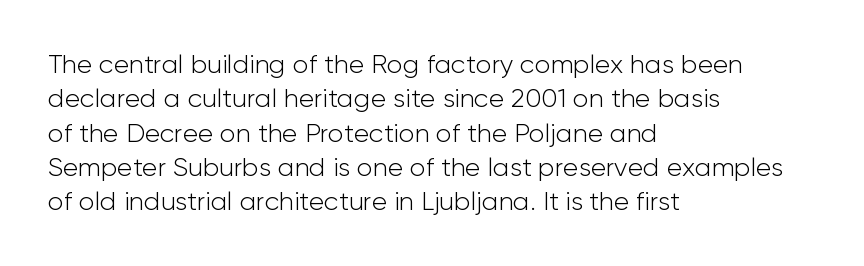
Leftover space on each line is placed entirely after the last word. Notice how the stems are strictly vertical — no italics here. The rendering uses a moderate line-height, typical for paragraphs. Underlining? Definitely not there. A light-to-regular cut is what we see here.
